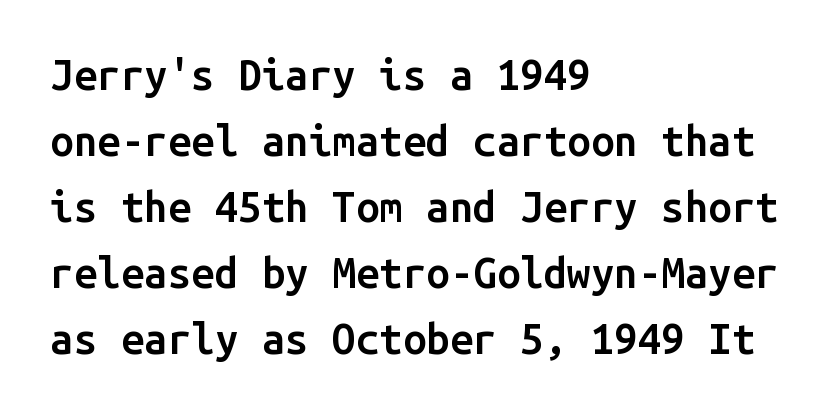
{"serif": "no", "italic": "no", "bold": "semi", "weight": "semibold", "width": "normal", "stroke_contrast": "low", "x_height": "medium", "monospaced": "yes", "underline": "no", "align": "left", "line_spacing": "normal", "line_spacing_ratio": 1.57, "letter_spacing": "normal", "letter_spacing_em": 0.0, "glyph_px": 42}
